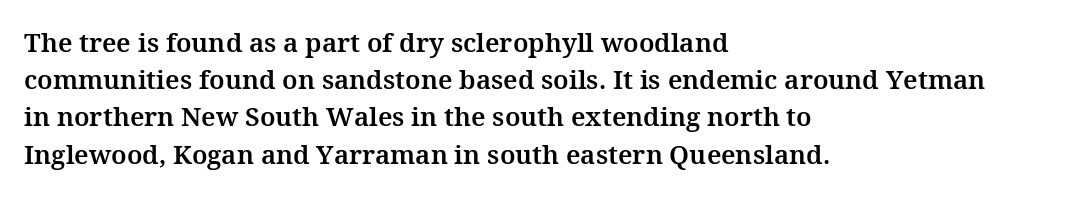
{"italic": "no", "underline": "no", "align": "left", "line_spacing": "normal", "line_spacing_ratio": 1.43, "letter_spacing": "normal", "letter_spacing_em": 0.0, "glyph_px": 26}
